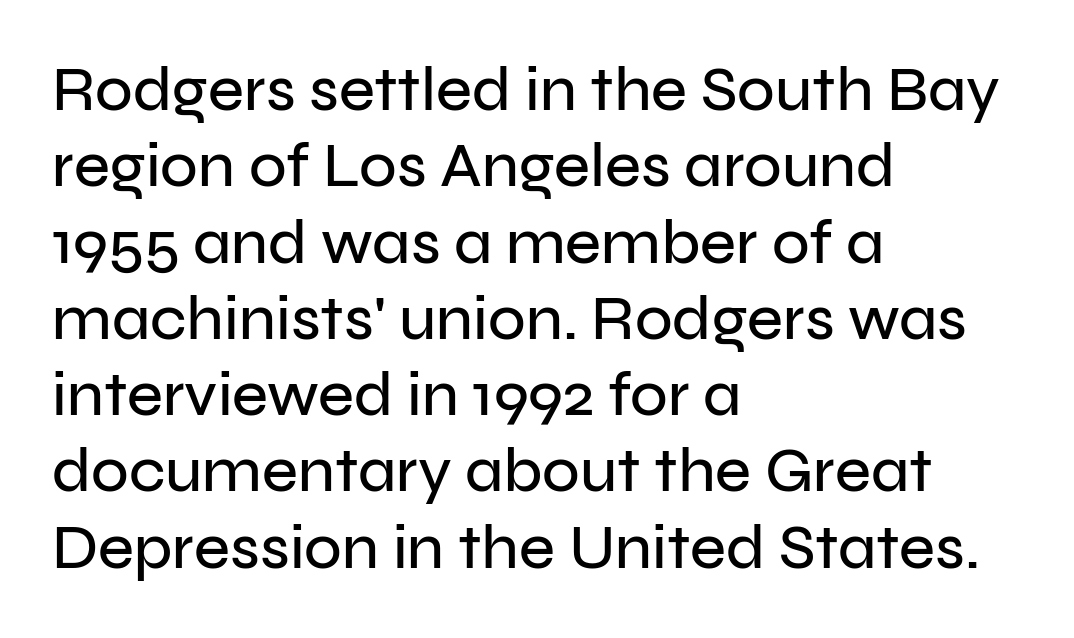
{"serif": "no", "italic": "no", "width": "normal", "stroke_contrast": "low", "x_height": "medium", "monospaced": "no", "underline": "no", "align": "left", "line_spacing_ratio": 1.23, "letter_spacing": "normal", "letter_spacing_em": 0.0, "glyph_px": 62}
